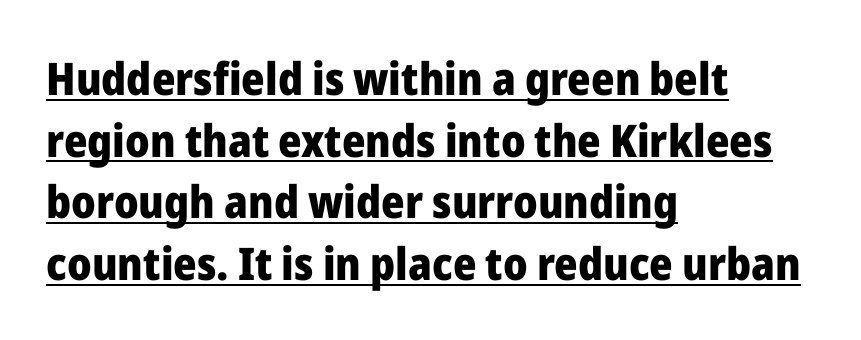
Quick note: underline on. Typesetter's note: full bold, strokes at maximum text heaviness. The vertical gap from one line to the next is medium. The type family on display is of the sans-serif kind.
